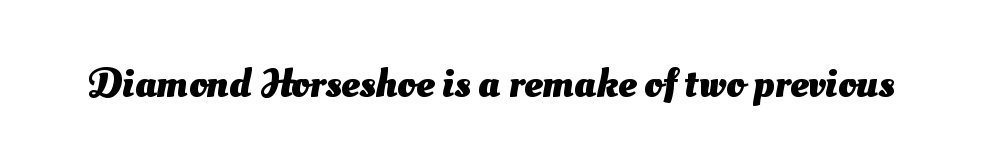
{"serif": "no", "bold": "yes", "weight": "heavy", "width": "normal", "stroke_contrast": "medium", "x_height": "small", "monospaced": "no", "underline": "no", "letter_spacing": "normal", "letter_spacing_em": 0.0, "glyph_px": 41}
